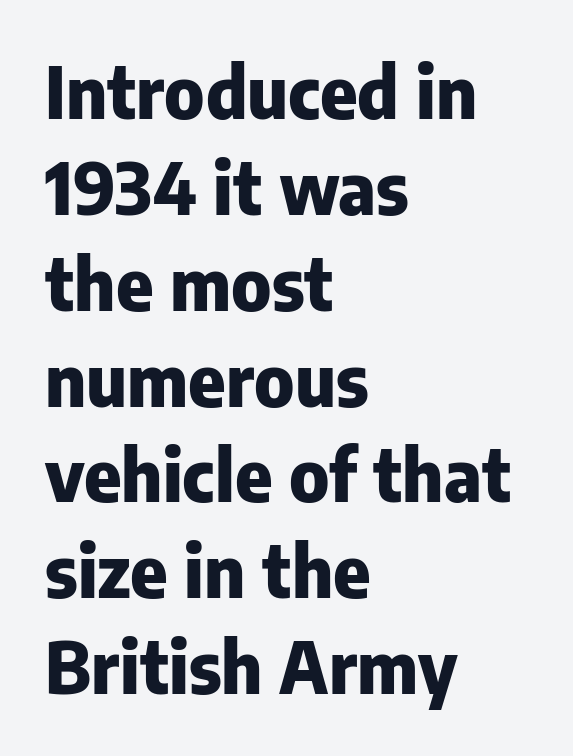
The image shows 71 px heavy sans-serif type, upright; set left-aligned, normal line spacing (1.35x), normal letter spacing, not underlined; low stroke contrast and a medium x-height.
